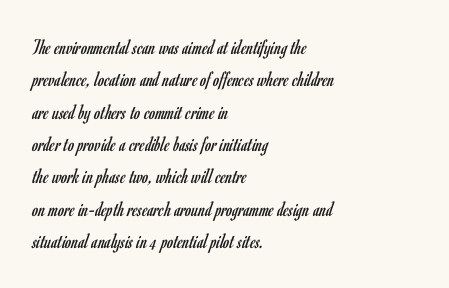
Does extra space separate the letters? No, they use regular spacing. Compared with a typical body face, this is equally light or lighter still. Casual observation: everything's shoved over to the left. This sample keeps an unexceptional amount of space between lines.
